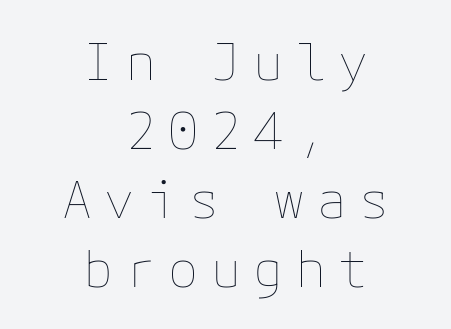
The image shows 50 px thin type, upright; set centered, normal line spacing (1.38x), unusually wide letter spacing (+0.25 em), not underlined; low stroke contrast and a medium x-height.
